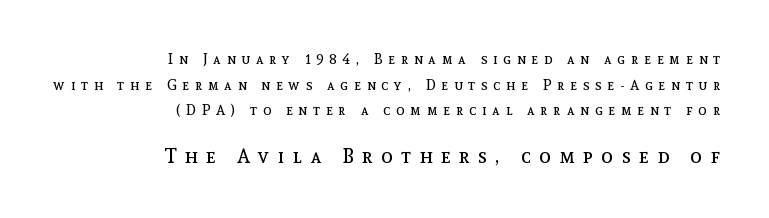
Summary of weight: not heavy and not bold. Each word looks stretched out because of the extra space between its letters. The foot of each line stays bare and open. In this sample the second text group is rendered at the bigger scale.
